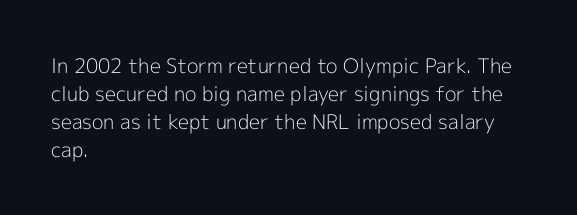
Q: Is the text bold? A: No.
Q: Is the text italic (slanted)? A: No, it is upright.
Q: Is the text underlined? A: No.
Q: How is the paragraph aligned? A: Left-aligned.
Q: Is the spacing between letters normal or unusually wide? A: Normal.
Q: Is the spacing between lines tight, normal or loose? A: Normal.
